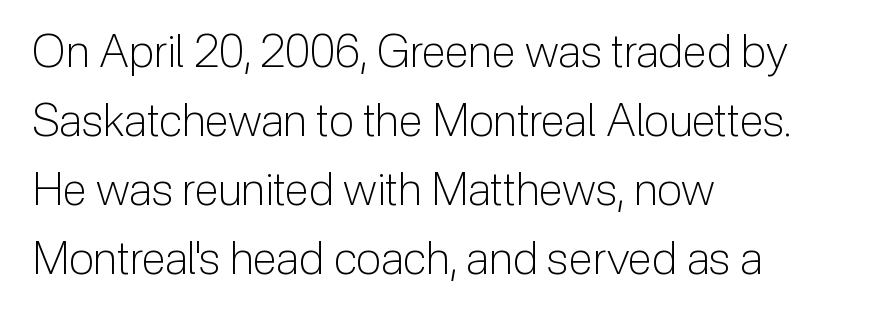
{"serif": "no", "italic": "no", "bold": "no", "weight": "light", "width": "normal", "stroke_contrast": "low", "x_height": "medium", "monospaced": "no", "underline": "no", "align": "left", "line_spacing": "normal", "line_spacing_ratio": 1.53, "letter_spacing": "normal", "letter_spacing_em": 0.0, "glyph_px": 45}
